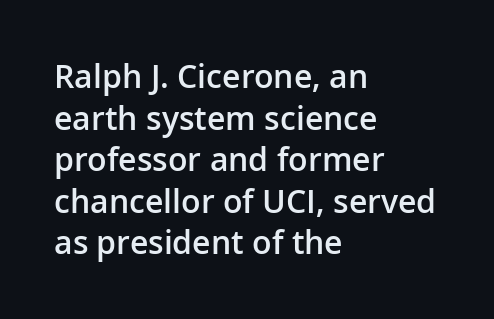
{"serif": "no", "italic": "no", "bold": "semi", "weight": "semibold", "width": "normal", "stroke_contrast": "low", "x_height": "medium", "monospaced": "no", "underline": "no", "align": "left", "line_spacing": "normal", "line_spacing_ratio": 1.3, "letter_spacing": "normal", "letter_spacing_em": 0.0, "glyph_px": 32}
